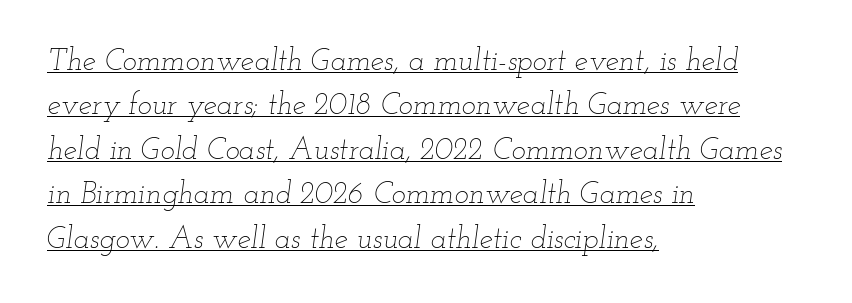
{"italic": "yes", "lean": "right", "slant_degrees": 12, "bold": "no", "weight": "thin", "width": "wide", "stroke_contrast": "low", "x_height": "small", "monospaced": "no", "underline": "yes", "align": "left", "line_spacing": "normal", "line_spacing_ratio": 1.48, "letter_spacing": "normal", "letter_spacing_em": 0.0, "glyph_px": 30}
